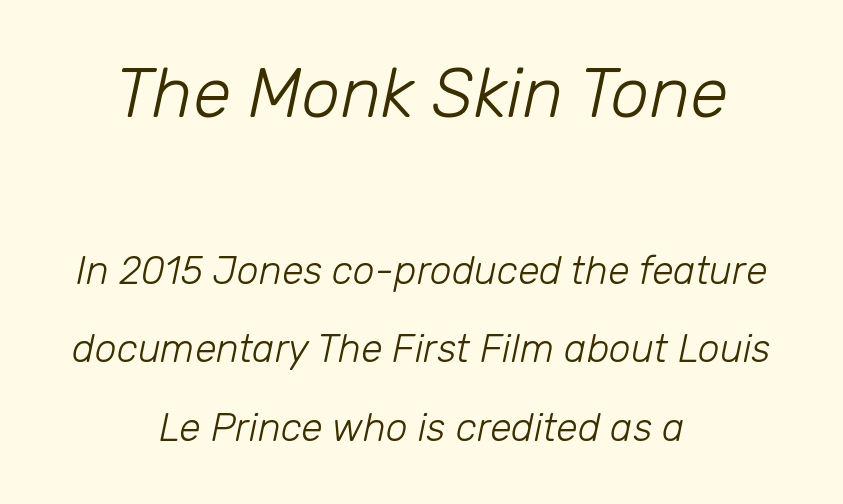
{"italic": "yes", "lean": "right", "slant_degrees": 12, "bold": "no", "weight": "light", "width": "normal", "stroke_contrast": "low", "x_height": "medium", "monospaced": "no", "underline": "no", "align": "center", "line_spacing": "loose", "line_spacing_ratio": 2.02, "letter_spacing": "normal", "letter_spacing_em": 0.0, "larger_block": "first", "size_ratio": 1.77, "glyph_px": 69}
